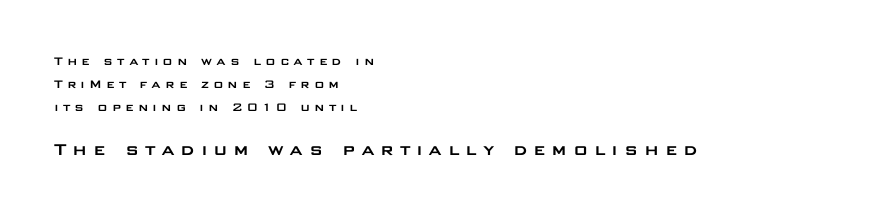
Q: Is the text italic (slanted)? A: No, it is upright.
Q: Is the text underlined? A: No.
Q: How is the paragraph aligned? A: Left-aligned.
Q: Is the spacing between letters normal or unusually wide? A: Unusually wide.
Q: Is the spacing between lines tight, normal or loose? A: Normal.
Q: Which block of text is set in a larger size, the first (top) or the second (bottom)? A: The second (bottom) one.
